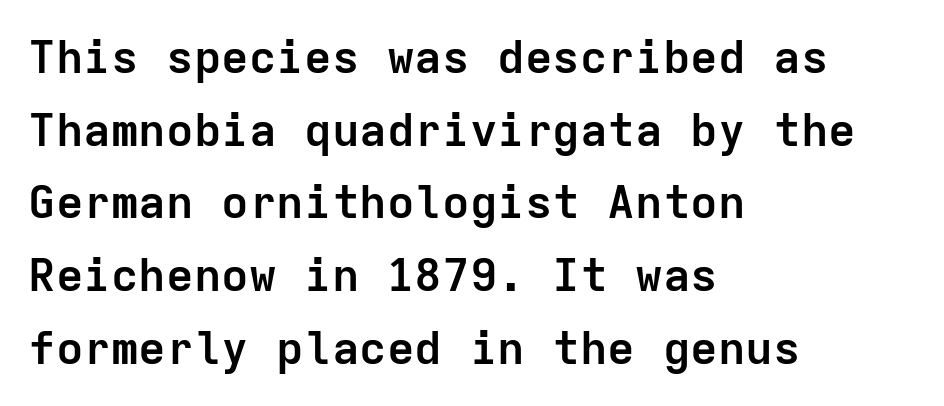
Q: Is the text bold? A: Yes.
Q: Is the text italic (slanted)? A: No, it is upright.
Q: Is the typeface a serif or a sans-serif typeface? A: Sans-serif.
Q: Is the text underlined? A: No.
Q: How is the paragraph aligned? A: Left-aligned.
Q: Is the spacing between letters normal or unusually wide? A: Normal.
Q: Is the spacing between lines tight, normal or loose? A: Normal.
Q: Width (condensed, normal, or wide)? A: Normal.
Q: Stroke contrast? A: Low.
Q: x-height? A: Medium.
Q: Monospaced? A: Yes.
